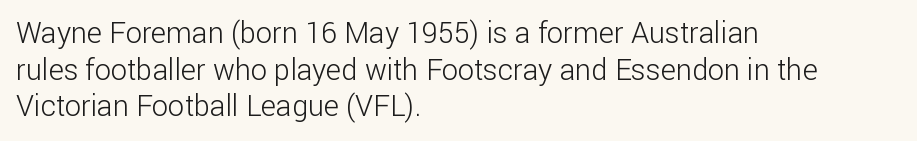
The image shows 29 px light sans-serif type, upright; set left-aligned, normal line spacing (1.26x), normal letter spacing, not underlined; low stroke contrast and a medium x-height.
